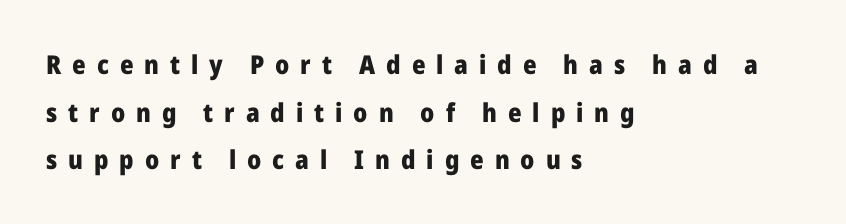
{"italic": "no", "bold": "yes", "underline": "no", "align": "left", "line_spacing_ratio": 1.83, "letter_spacing": "wide", "letter_spacing_em": 0.42, "glyph_px": 26}
